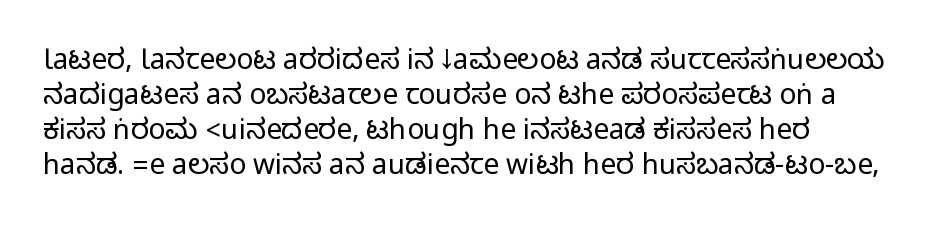
{"serif": "no", "italic": "no", "width": "condensed", "stroke_contrast": "medium", "monospaced": "no", "underline": "no", "line_spacing": "normal", "line_spacing_ratio": 1.25, "letter_spacing": "normal", "letter_spacing_em": 0.0, "glyph_px": 28}
